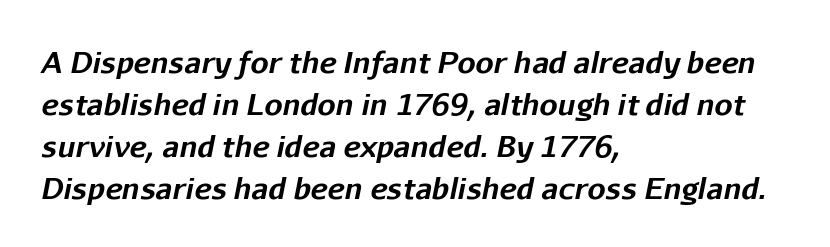
Q: Is the text bold? A: Yes.
Q: Is the text italic (slanted)? A: Yes, it leans right by about 11 degrees.
Q: Is the text underlined? A: No.
Q: How is the paragraph aligned? A: Left-aligned.
Q: Is the spacing between letters normal or unusually wide? A: Normal.
Q: Is the spacing between lines tight, normal or loose? A: Normal.
Q: Width (condensed, normal, or wide)? A: Normal.
Q: Stroke contrast? A: Low.
Q: x-height? A: Medium.
Q: Monospaced? A: No.
